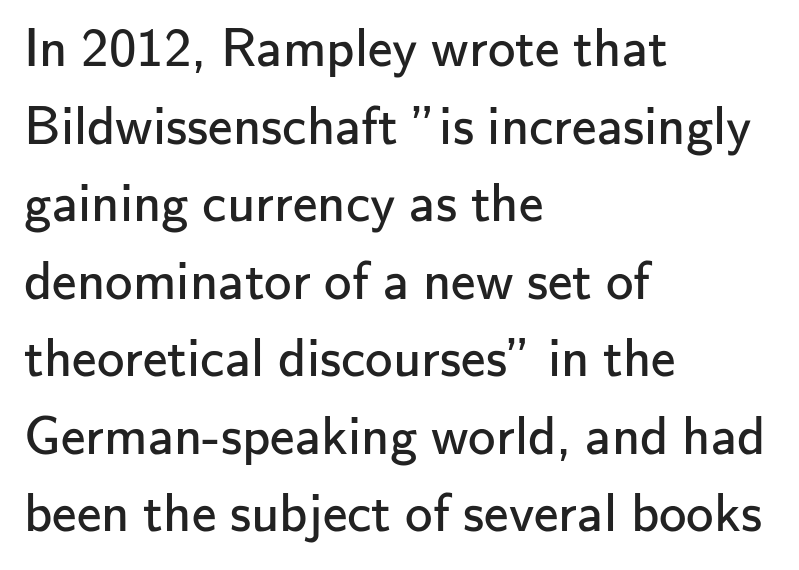
{"serif": "no", "italic": "no", "bold": "no", "weight": "regular", "width": "normal", "stroke_contrast": "low", "x_height": "small", "monospaced": "no", "underline": "no", "align": "left", "line_spacing": "normal", "line_spacing_ratio": 1.41, "letter_spacing": "normal", "letter_spacing_em": 0.0, "glyph_px": 55}
